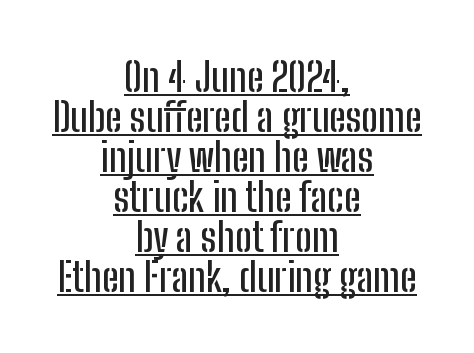
The image shows 40 px condensed sans-serif type, upright; set centered, tight line spacing (1.0x), normal letter spacing, underlined; low stroke contrast and a medium x-height.
